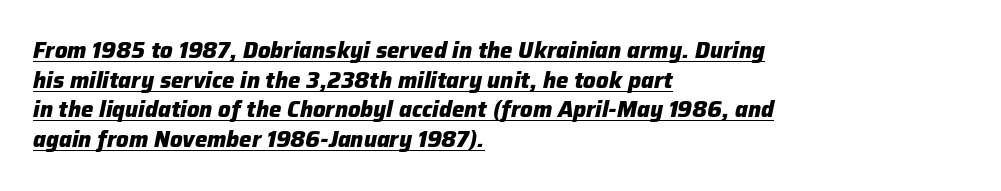
{"italic": "yes", "lean": "right", "slant_degrees": 12, "bold": "yes", "underline": "yes", "align": "left", "line_spacing": "normal", "line_spacing_ratio": 1.35, "letter_spacing": "normal", "letter_spacing_em": 0.0, "glyph_px": 22}
